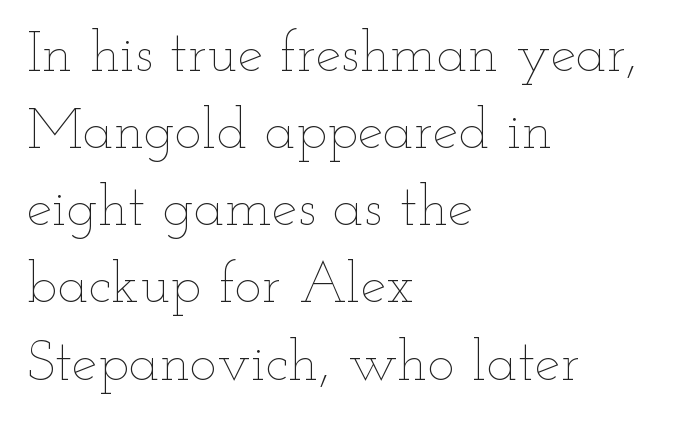
{"italic": "no", "bold": "no", "weight": "thin", "width": "wide", "stroke_contrast": "low", "x_height": "small", "monospaced": "no", "underline": "no", "align": "left", "line_spacing": "normal", "line_spacing_ratio": 1.33, "letter_spacing": "normal", "letter_spacing_em": 0.0, "glyph_px": 58}
